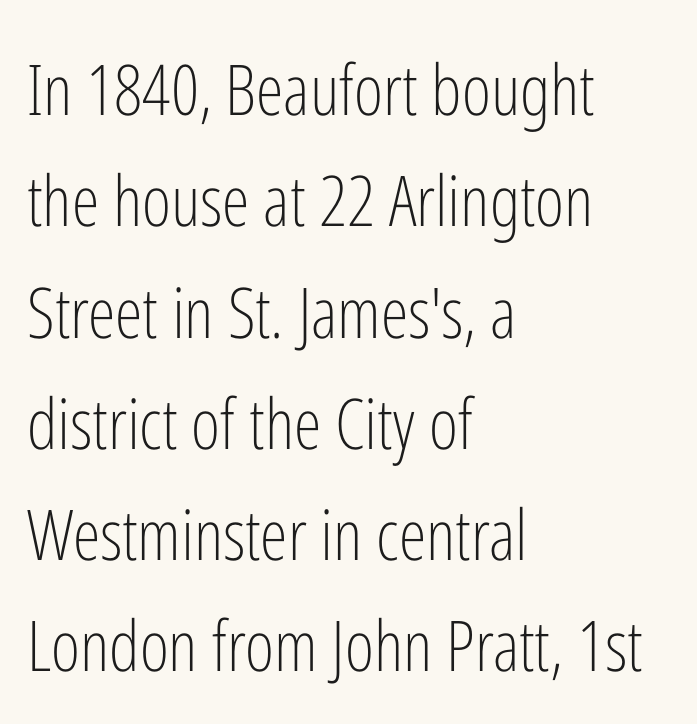
Q: Is the text bold? A: No.
Q: Is the text italic (slanted)? A: No, it is upright.
Q: Is the typeface a serif or a sans-serif typeface? A: Sans-serif.
Q: Is the text underlined? A: No.
Q: How is the paragraph aligned? A: Left-aligned.
Q: Is the spacing between letters normal or unusually wide? A: Normal.
Q: Is the spacing between lines tight, normal or loose? A: Normal.
Q: Width (condensed, normal, or wide)? A: Condensed.
Q: Stroke contrast? A: Low.
Q: x-height? A: Medium.
Q: Monospaced? A: No.
